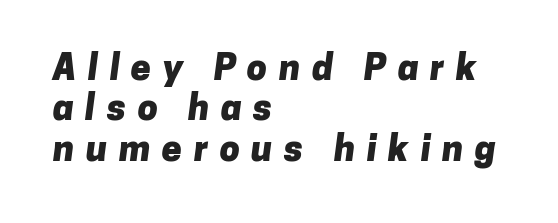
The letters are bold, with thick, heavy strokes. Classification — sans serif. The glyphs are unaccompanied by any horizontal stroke below them. In terms of leading, this rendering errs on the cramped side. A student would call this left alignment; a typographer would say flush left, rag right. How are the letters spaced? Widely, with obvious added tracking.
